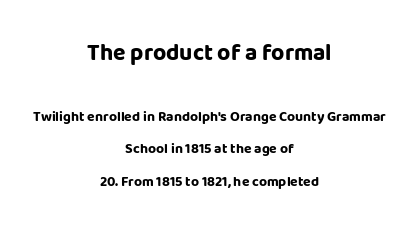
Q: Is the text bold? A: Yes.
Q: Is the text italic (slanted)? A: No, it is upright.
Q: Is the text underlined? A: No.
Q: How is the paragraph aligned? A: Centered.
Q: Is the spacing between letters normal or unusually wide? A: Normal.
Q: Is the spacing between lines tight, normal or loose? A: Loose.
Q: Which block of text is set in a larger size, the first (top) or the second (bottom)? A: The first (top) one.
